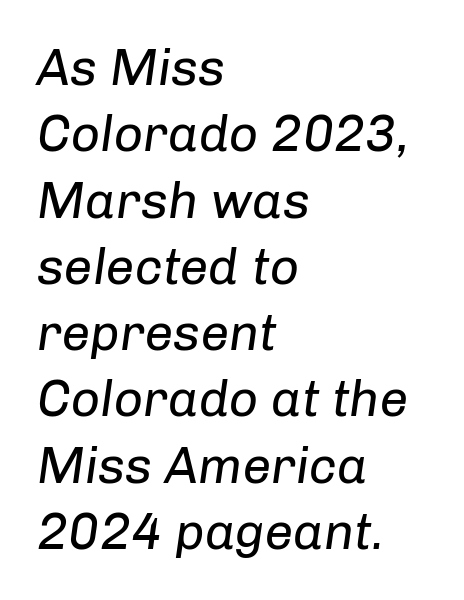
Q: Is the text bold? A: No.
Q: Is the text italic (slanted)? A: Yes, it leans right by about 8 degrees.
Q: Is the text underlined? A: No.
Q: How is the paragraph aligned? A: Left-aligned.
Q: Is the spacing between letters normal or unusually wide? A: Normal.
Q: Is the spacing between lines tight, normal or loose? A: Normal.
Q: Width (condensed, normal, or wide)? A: Normal.
Q: Stroke contrast? A: Low.
Q: x-height? A: Medium.
Q: Monospaced? A: No.
